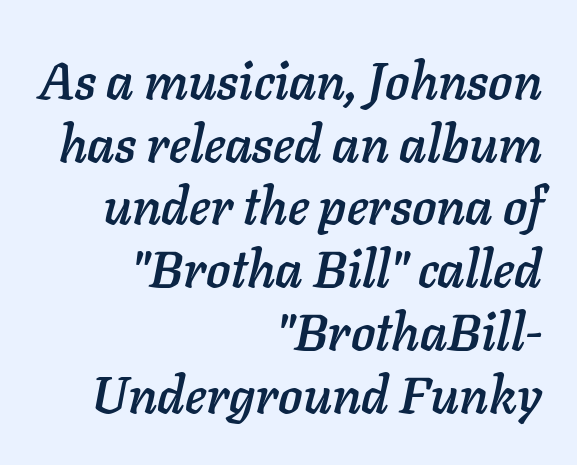
{"italic": "yes", "lean": "right", "slant_degrees": 11, "width": "normal", "stroke_contrast": "low", "x_height": "medium", "monospaced": "no", "underline": "no", "align": "right", "line_spacing_ratio": 1.23, "letter_spacing": "normal", "letter_spacing_em": 0.0, "glyph_px": 51}
